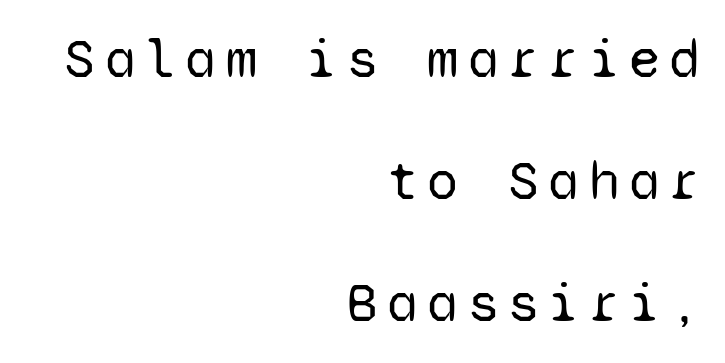
{"serif": "no", "italic": "no", "bold": "no", "weight": "regular", "width": "normal", "stroke_contrast": "low", "x_height": "medium", "monospaced": "yes", "underline": "no", "align": "right", "line_spacing": "loose", "line_spacing_ratio": 2.18, "glyph_px": 56}
